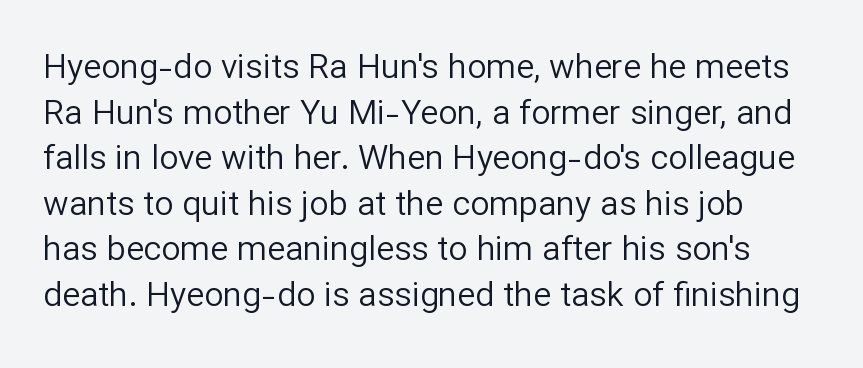
{"serif": "no", "italic": "no", "bold": "no", "weight": "regular", "width": "normal", "stroke_contrast": "low", "x_height": "medium", "monospaced": "no", "underline": "no", "line_spacing": "normal", "line_spacing_ratio": 1.34, "letter_spacing": "normal", "letter_spacing_em": 0.0, "glyph_px": 34}
